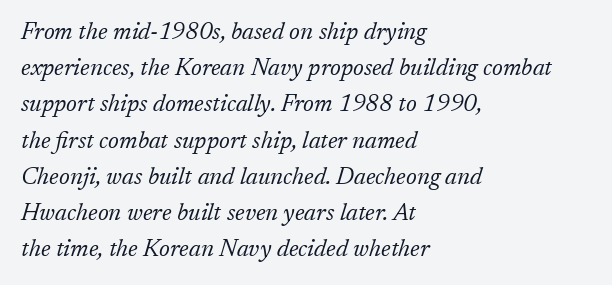
The passage shown is not bold in any degree. In terms of posture, this sample is oblique. The letterforms sit shoulder to shoulder at normal distance. Underlining? Definitely not there.
